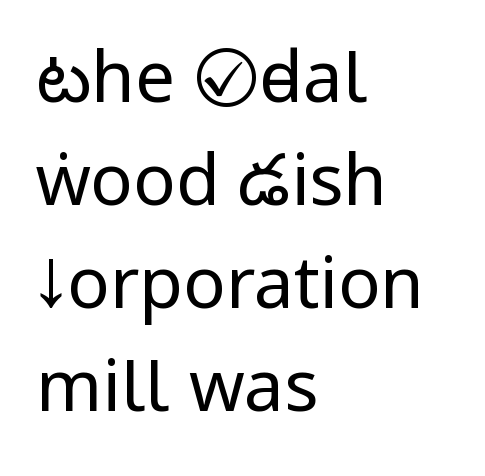
{"serif": "no", "italic": "no", "bold": "no", "weight": "regular", "width": "condensed", "stroke_contrast": "low", "underline": "no", "align": "left", "line_spacing": "normal", "line_spacing_ratio": 1.45, "letter_spacing": "normal", "letter_spacing_em": 0.0, "glyph_px": 71}
